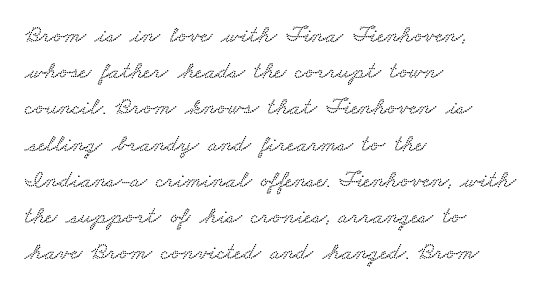
Each line starts at the same left margin while the right side varies. Leading matches the norm, producing a regular column. Words appear dense and cohesive because spacing is normal. The gap between lines stays unmarked.
